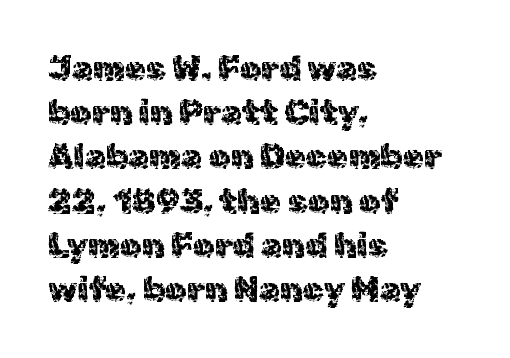
The image shows 34 px sans-serif type, upright; set left-aligned, normal line spacing (1.3x), normal letter spacing, not underlined; a medium x-height.
